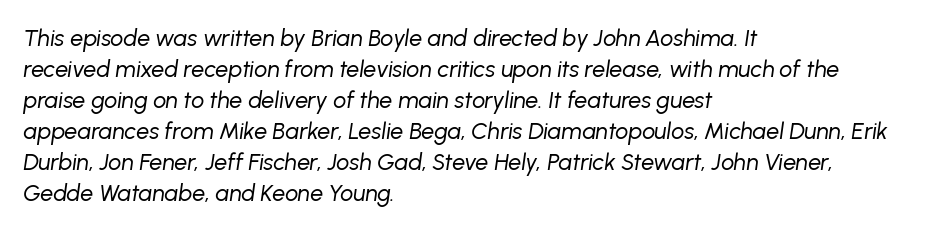
{"italic": "yes", "lean": "right", "slant_degrees": 8, "bold": "no", "underline": "no", "align": "left", "line_spacing": "normal", "line_spacing_ratio": 1.35, "letter_spacing": "normal", "letter_spacing_em": 0.0, "glyph_px": 23}
